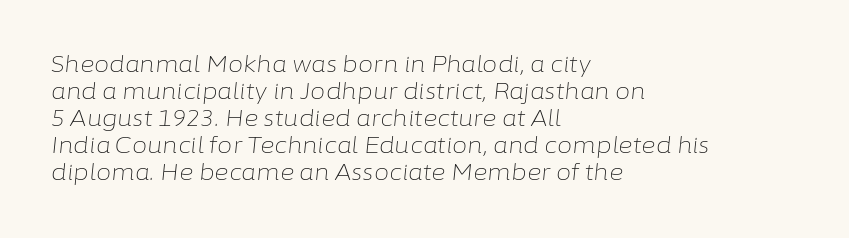
Q: Is the text bold? A: No.
Q: Is the text italic (slanted)? A: Yes, it leans right by about 6 degrees.
Q: Is the text underlined? A: No.
Q: How is the paragraph aligned? A: Left-aligned.
Q: Is the spacing between letters normal or unusually wide? A: Normal.
